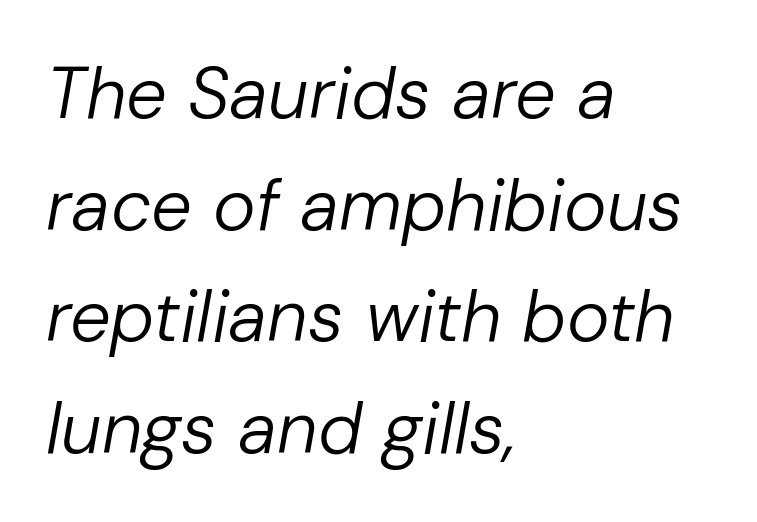
Does the copy run flush right? No — it runs flush left. Line spacing here is normal. The letters advance in unequal steps, a hallmark of proportional type. Would a proofreader flag this as italicized? Yes.
